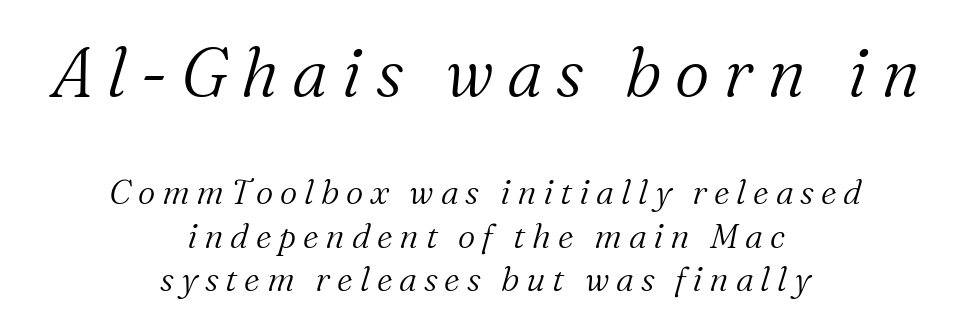
The image shows 68 px light serif type, italic (leaning right); set centered, normal line spacing (1.28x), unusually wide letter spacing (+0.2 em), not underlined; the first (top) block is 2.0x larger; medium stroke contrast and a medium x-height.
